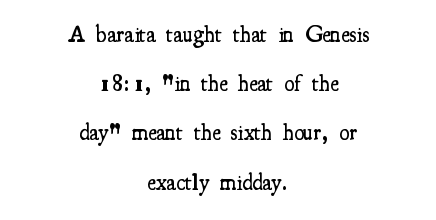
{"italic": "no", "bold": "semi", "underline": "no", "align": "center", "line_spacing": "loose", "line_spacing_ratio": 2.14, "letter_spacing": "normal", "letter_spacing_em": 0.0, "glyph_px": 23}
